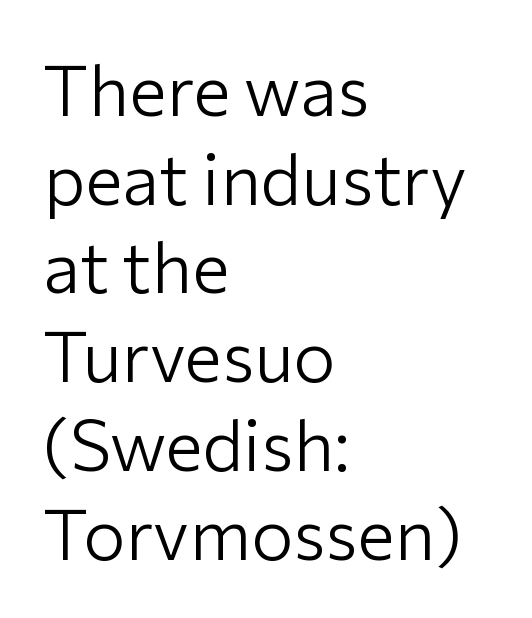
The image shows 71 px light sans-serif type, upright; set left-aligned, normal line spacing (1.25x), normal letter spacing, not underlined; low stroke contrast and a medium x-height.
